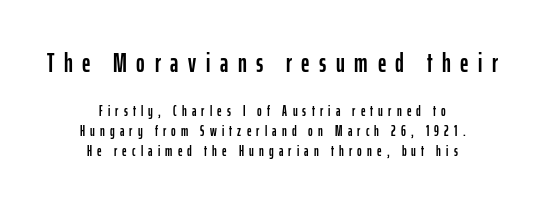
In terms of leading, this rendering sits right in the middle. A typesetter would mark this as roman, not italic. Size contrast runs from large at the top to small at the bottom. Compared with typical body copy, the letter spacing here is much looser. Visually the block forms a symmetrical silhouette, jagged on both flanks. The foot of each line stays bare and open.
